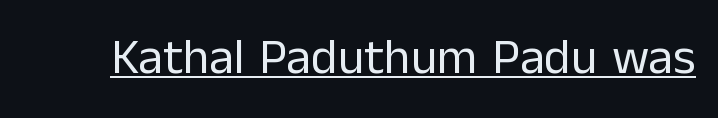
Stroke thickness stays within the range of a standard reading face or lighter. Type style note: lacks serifs. This sample has the flowing, uneven cadence of proportional lettering. This rendering features underlined lettering. You can tell it's not italic because the verticals are truly vertical. The letters sit at their default tracking, neither squeezed nor spread.
